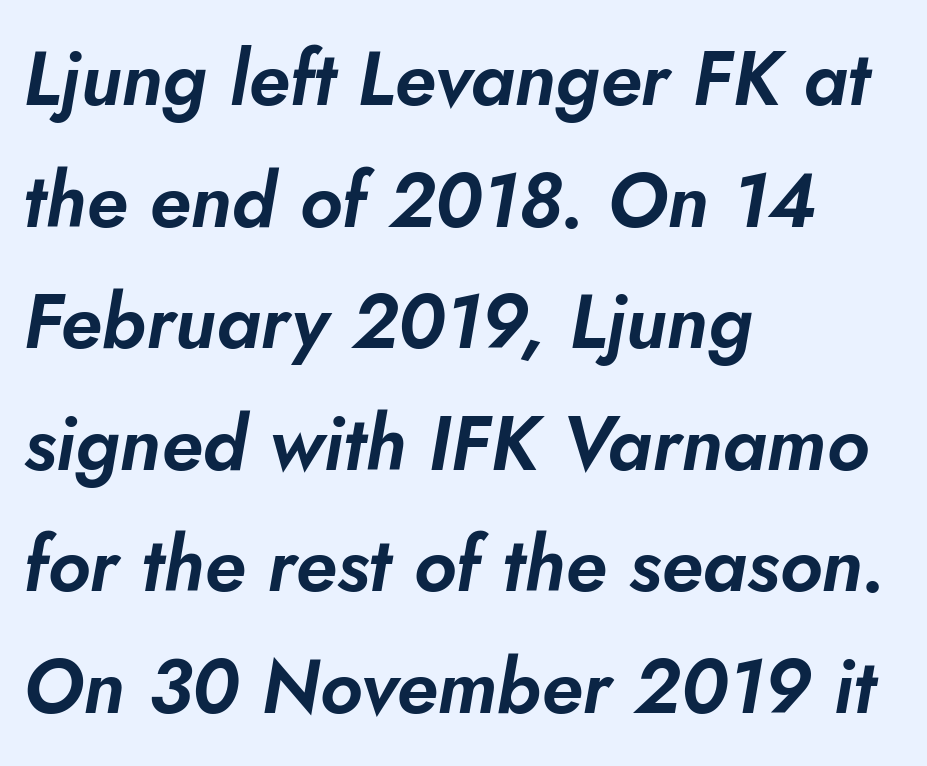
The image shows 76 px text type, italic (leaning right); set left-aligned, normal line spacing (1.6x), normal letter spacing, not underlined; low stroke contrast and a small x-height.
